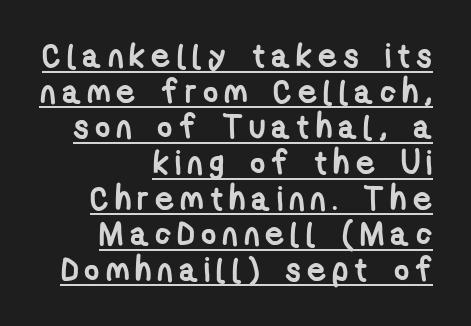
The image shows 33 px semibold, condensed sans-serif type; set right-aligned, tight line spacing (1.08x), underlined; low stroke contrast and a medium x-height.
